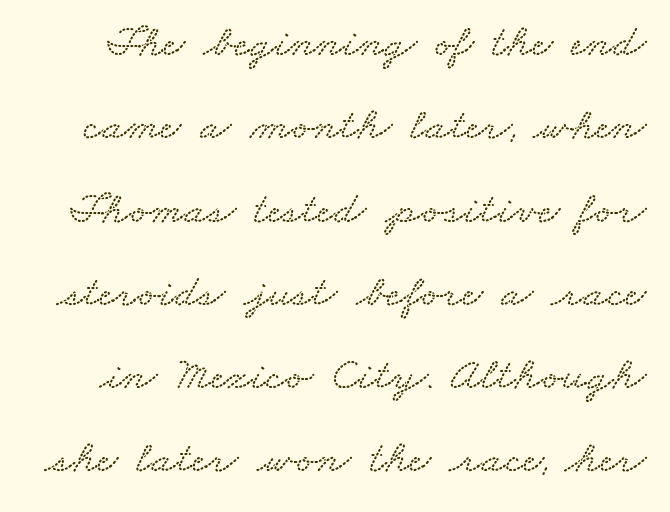
Q: Is the text underlined? A: No.
Q: Is the spacing between letters normal or unusually wide? A: Normal.
Q: Width (condensed, normal, or wide)? A: Wide.
Q: Stroke contrast? A: Low.
Q: x-height? A: Small.
Q: Monospaced? A: No.
